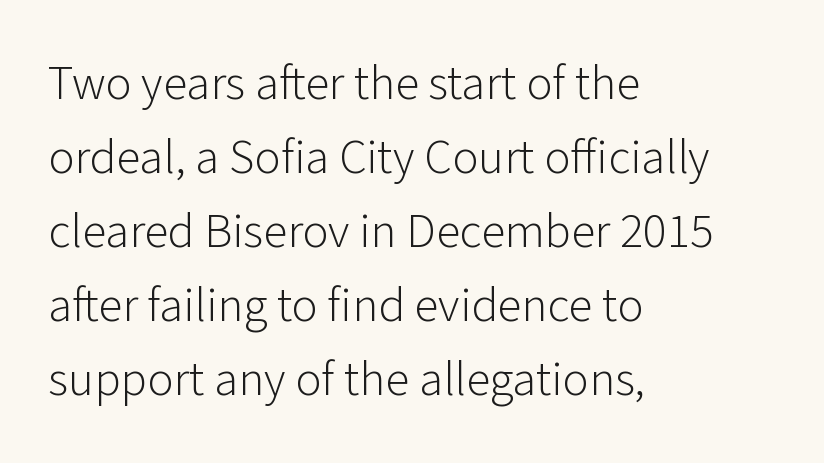
The image shows 49 px light sans-serif type, upright; set left-aligned, normal line spacing (1.51x), normal letter spacing, not underlined; low stroke contrast and a medium x-height.
